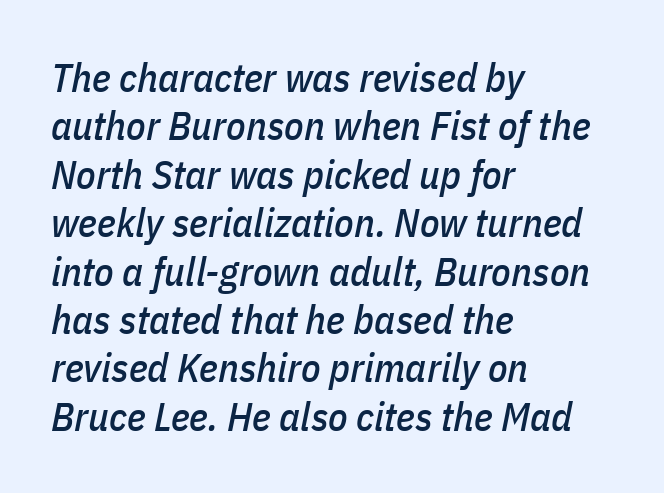
{"italic": "yes", "lean": "right", "slant_degrees": 11, "width": "condensed", "stroke_contrast": "low", "x_height": "medium", "monospaced": "no", "underline": "no", "align": "left", "line_spacing_ratio": 1.21, "letter_spacing": "normal", "letter_spacing_em": 0.0, "glyph_px": 40}
